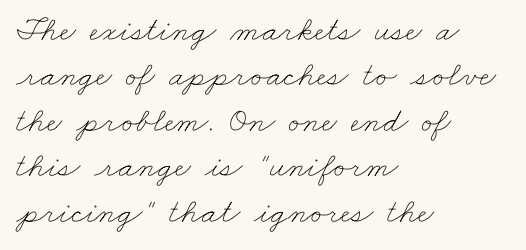
{"bold": "no", "weight": "thin", "width": "wide", "stroke_contrast": "low", "x_height": "small", "monospaced": "no", "underline": "no", "align": "left", "line_spacing": "normal", "line_spacing_ratio": 1.3, "letter_spacing": "normal", "letter_spacing_em": 0.0, "glyph_px": 35}
